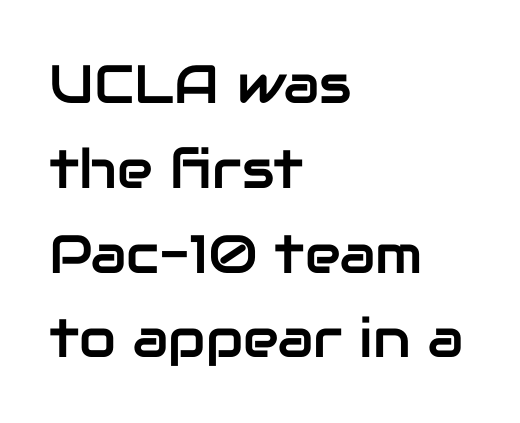
Q: Is the text italic (slanted)? A: No, it is upright.
Q: Is the typeface a serif or a sans-serif typeface? A: Sans-serif.
Q: Is the text underlined? A: No.
Q: How is the paragraph aligned? A: Left-aligned.
Q: Is the spacing between letters normal or unusually wide? A: Normal.
Q: Is the spacing between lines tight, normal or loose? A: Normal.
Q: Width (condensed, normal, or wide)? A: Normal.
Q: Stroke contrast? A: Low.
Q: x-height? A: Medium.
Q: Monospaced? A: No.
